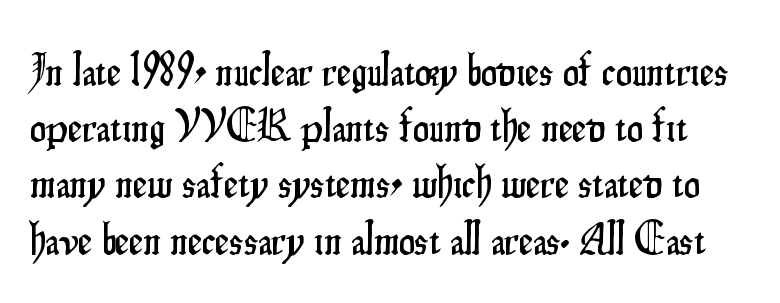
{"serif": "no", "italic": "no", "width": "condensed", "stroke_contrast": "low", "x_height": "small", "monospaced": "no", "underline": "no", "line_spacing": "normal", "line_spacing_ratio": 1.25, "letter_spacing": "normal", "letter_spacing_em": 0.0, "glyph_px": 45}
